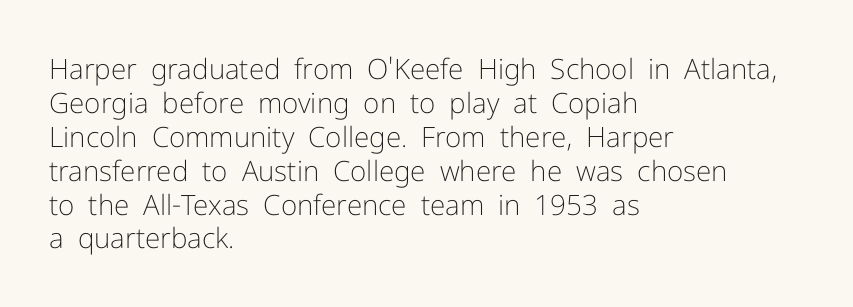
Q: Is the text bold? A: No.
Q: Is the text italic (slanted)? A: No, it is upright.
Q: Is the typeface a serif or a sans-serif typeface? A: Sans-serif.
Q: Is the text underlined? A: No.
Q: How is the paragraph aligned? A: Left-aligned.
Q: Is the spacing between letters normal or unusually wide? A: Normal.
Q: Width (condensed, normal, or wide)? A: Normal.
Q: Stroke contrast? A: Low.
Q: x-height? A: Medium.
Q: Monospaced? A: No.
